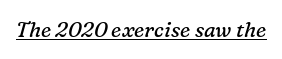
{"italic": "yes", "lean": "right", "slant_degrees": 16, "bold": "no", "underline": "yes", "letter_spacing": "normal", "letter_spacing_em": 0.0, "glyph_px": 21}
